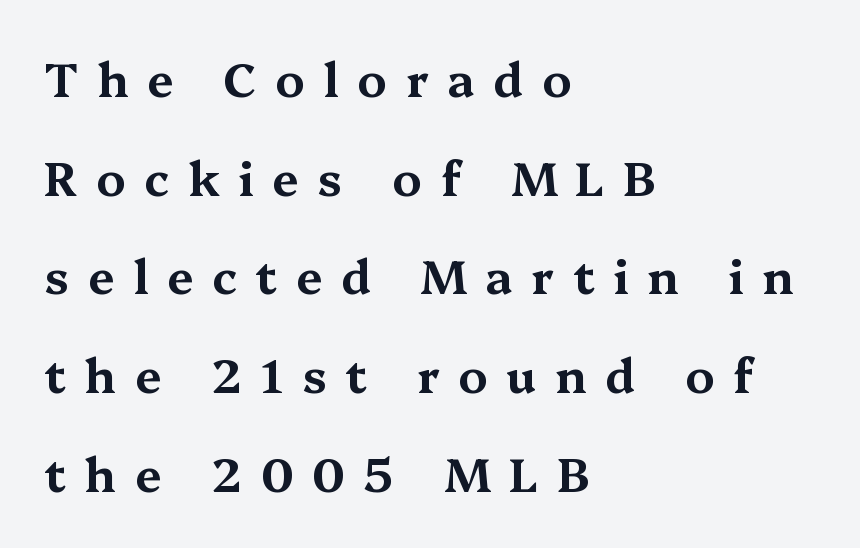
The image shows 47 px wide serif type, upright; set left-aligned, loose line spacing (2.1x), unusually wide letter spacing (+0.4 em), not underlined; medium stroke contrast and a medium x-height.
